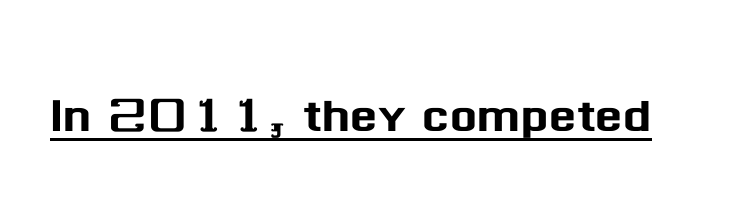
These lines are rendered in a variable-pitch font. This is underlined copy, the kind a proofreader might mark for attention. Every stem runs plumb, perpendicular to the baseline. The letters sit at their default tracking, neither squeezed nor spread.
